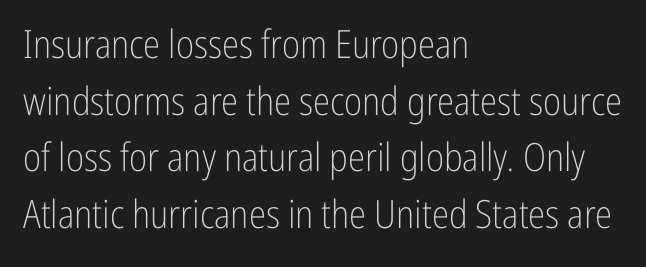
Is this a sans? Yes — the strokes have no serifs. The rendering uses natural spacing where letterforms have individual widths. Compared with typical body copy, the letter spacing here is the same. A student would call this left alignment; a typographer would say flush left, rag right. The rendering uses a moderate line-height, typical for paragraphs. Rendered with straight, roman letterforms.
